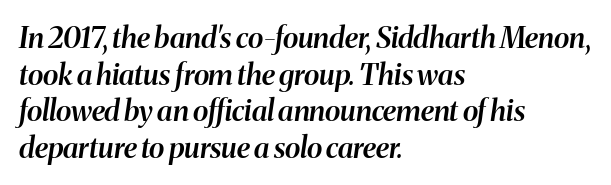
Q: Is the text bold? A: Semi-bold.
Q: Is the text italic (slanted)? A: Yes, it leans right by about 8 degrees.
Q: Is the text underlined? A: No.
Q: How is the paragraph aligned? A: Left-aligned.
Q: Is the spacing between letters normal or unusually wide? A: Normal.
Q: Is the spacing between lines tight, normal or loose? A: Normal.
Q: Width (condensed, normal, or wide)? A: Normal.
Q: Stroke contrast? A: Medium.
Q: x-height? A: Medium.
Q: Monospaced? A: No.
